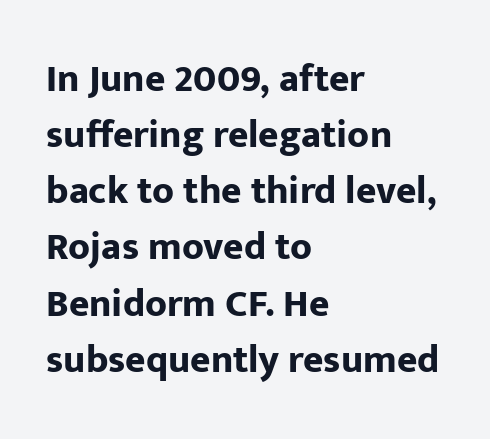
In terms of posture, this sample is upright. Interline gaps are of average width in this sample. This sample is left-justified, so line endings fall wherever the words run out. The passage shown has conventional tracking throughout.
